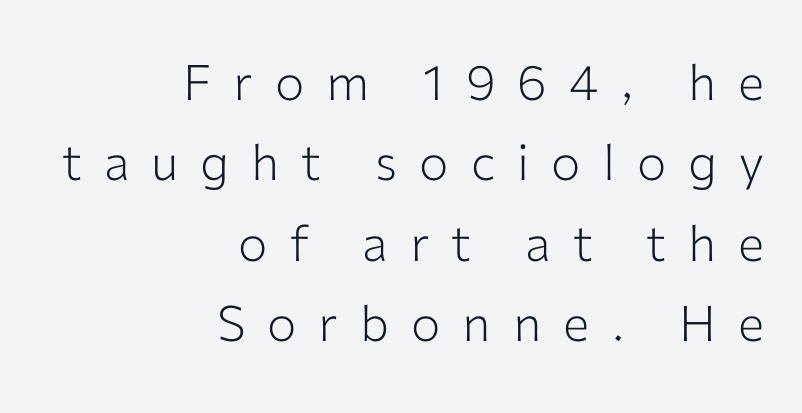
The image shows 49 px light sans-serif type, upright; set right-aligned, normal line spacing (1.64x), unusually wide letter spacing (+0.45 em), not underlined; low stroke contrast and a medium x-height.
